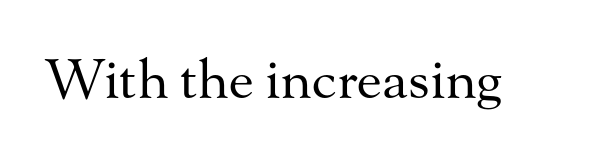
The image shows 54 px regular-weight serif type, upright; set normal letter spacing, not underlined; medium stroke contrast and a small x-height.
